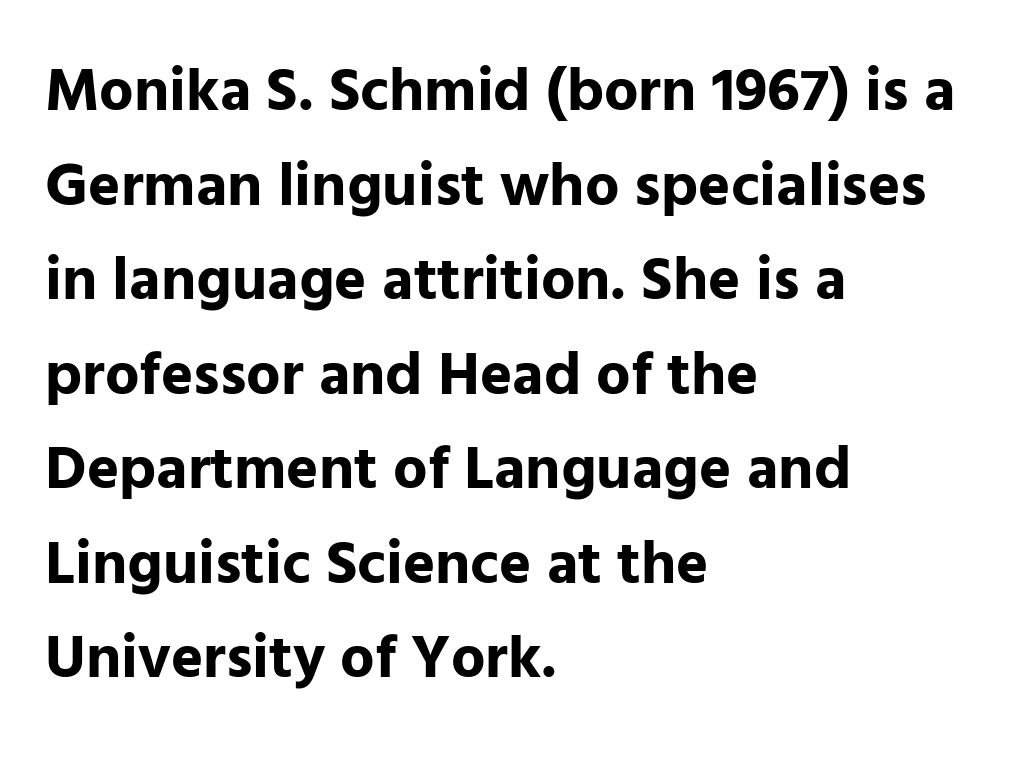
Q: Is the text bold? A: Yes.
Q: Is the text italic (slanted)? A: No, it is upright.
Q: Is the typeface a serif or a sans-serif typeface? A: Sans-serif.
Q: Is the text underlined? A: No.
Q: How is the paragraph aligned? A: Left-aligned.
Q: Is the spacing between letters normal or unusually wide? A: Normal.
Q: Is the spacing between lines tight, normal or loose? A: Normal.
Q: Width (condensed, normal, or wide)? A: Normal.
Q: Stroke contrast? A: Low.
Q: x-height? A: Medium.
Q: Monospaced? A: No.
